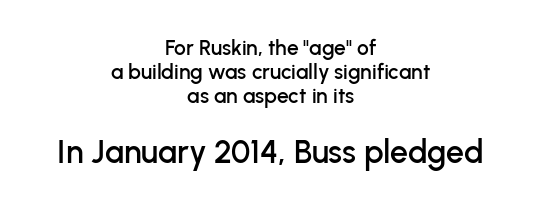
Is there much room between lines? No — they nearly touch. Do the characters align in a grid? No, the font is proportional. Standard letterfit; no display-style spreading of the glyphs. The passage shown is typeset with a sans-serif family. Rendered with straight, roman letterforms. Descenders are the only things crossing below the line.
